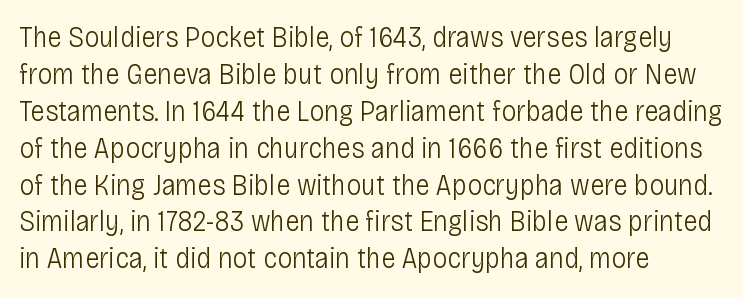
Q: Is the text bold? A: No.
Q: Is the text italic (slanted)? A: No, it is upright.
Q: Is the typeface a serif or a sans-serif typeface? A: Sans-serif.
Q: Is the text underlined? A: No.
Q: How is the paragraph aligned? A: Left-aligned.
Q: Is the spacing between letters normal or unusually wide? A: Normal.
Q: Width (condensed, normal, or wide)? A: Condensed.
Q: Stroke contrast? A: Low.
Q: x-height? A: Large.
Q: Monospaced? A: No.
